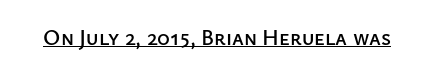
The image shows 22 px text type, upright; set normal letter spacing, underlined.
